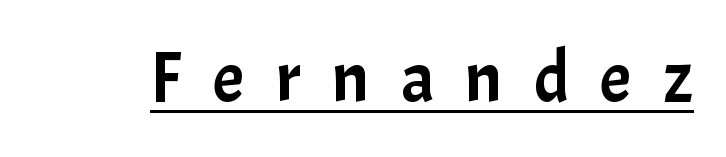
Is this a fixed-width face? No — the glyphs have proportional, varying widths. The face used here is a sans, in the tradition of grotesques and geometrics. Characters follow at a spacing far wider than the type designer built in. The typography opts for an upright posture over an oblique one. This rendering features underlined lettering.
